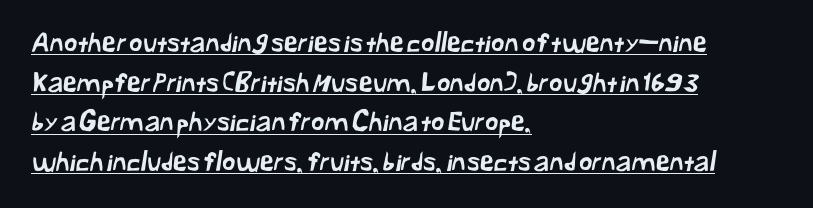
The image shows 26 px text type; set left-aligned, normal line spacing (1.52x), normal letter spacing, underlined.
